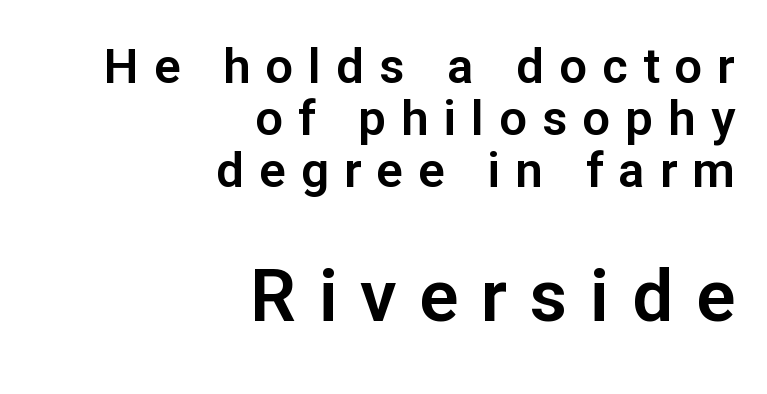
The image shows 73 px sans-serif type, upright; set right-aligned, tight line spacing (1.06x), unusually wide letter spacing (+0.31 em), not underlined; the second (bottom) block is 1.49x larger; low stroke contrast and a medium x-height.
